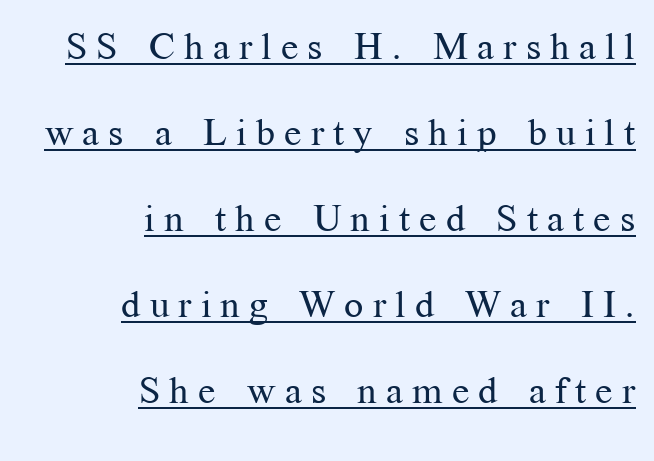
You can tell from the footed stems that serif type was used. The passage shown is underscored from start to finish. This sample uses an upright cut, with every glyph sitting square on the baseline. Think of a printed novel: that variable character pitch is what you see here.
